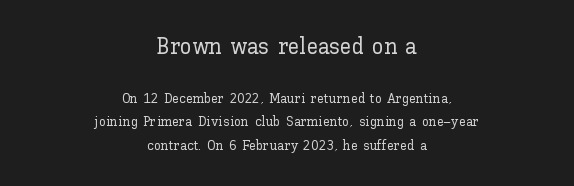
Q: Is the text italic (slanted)? A: No, it is upright.
Q: Is the text underlined? A: No.
Q: How is the paragraph aligned? A: Centered.
Q: Is the spacing between letters normal or unusually wide? A: Normal.
Q: Is the spacing between lines tight, normal or loose? A: Normal.
Q: Which block of text is set in a larger size, the first (top) or the second (bottom)? A: The first (top) one.
